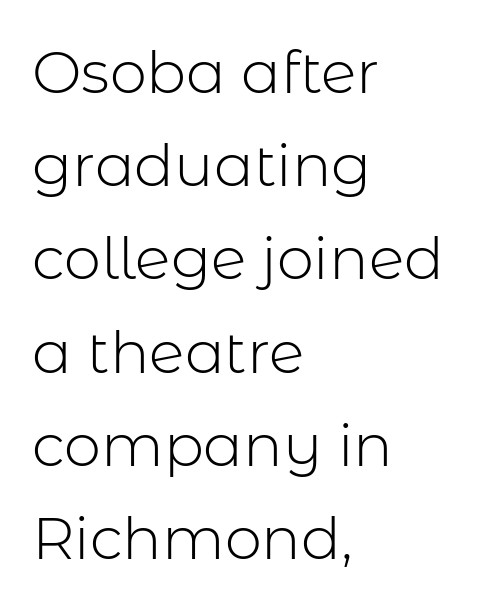
{"serif": "no", "italic": "no", "bold": "no", "weight": "light", "width": "normal", "stroke_contrast": "low", "x_height": "medium", "monospaced": "no", "underline": "no", "align": "left", "line_spacing": "normal", "line_spacing_ratio": 1.58, "letter_spacing": "normal", "letter_spacing_em": 0.0, "glyph_px": 59}
